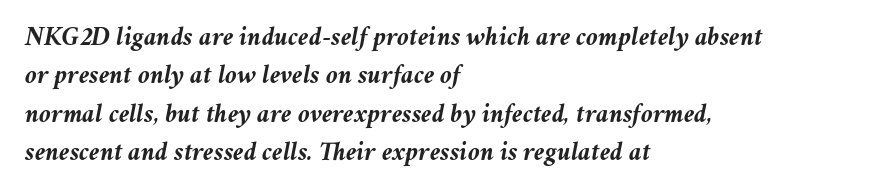
{"italic": "yes", "lean": "right", "slant_degrees": 11, "bold": "yes", "underline": "no", "align": "left", "line_spacing": "normal", "line_spacing_ratio": 1.42, "letter_spacing": "normal", "letter_spacing_em": 0.0, "glyph_px": 27}
